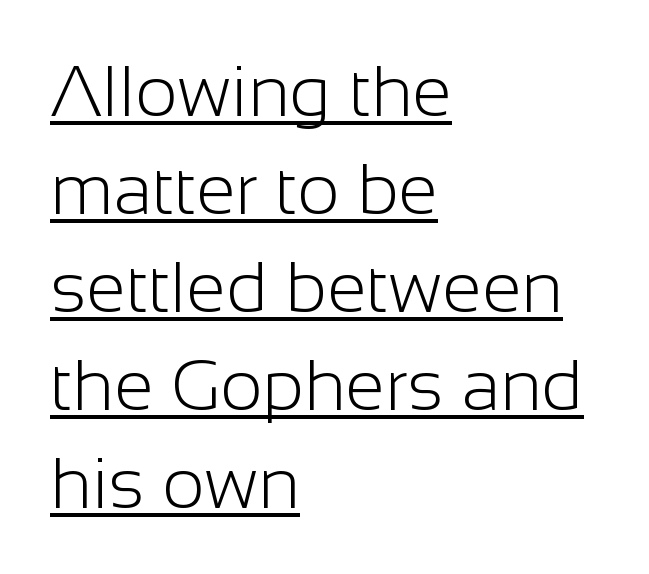
{"serif": "no", "italic": "no", "bold": "no", "weight": "light", "width": "normal", "stroke_contrast": "low", "x_height": "medium", "monospaced": "no", "underline": "yes", "align": "left", "line_spacing": "normal", "line_spacing_ratio": 1.36, "letter_spacing": "normal", "letter_spacing_em": 0.0, "glyph_px": 72}
